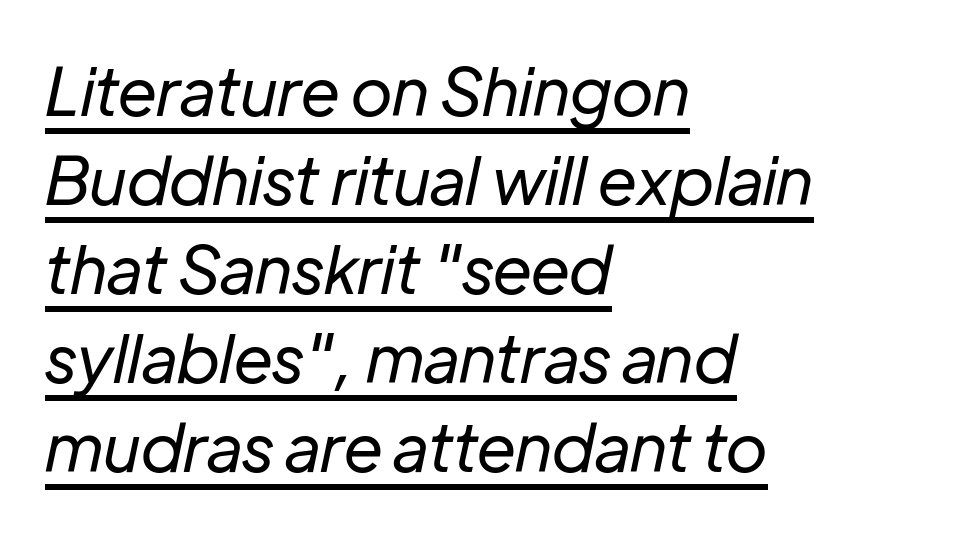
Q: Is the text bold? A: No.
Q: Is the text italic (slanted)? A: Yes, it leans right by about 12 degrees.
Q: Is the text underlined? A: Yes.
Q: How is the paragraph aligned? A: Left-aligned.
Q: Is the spacing between letters normal or unusually wide? A: Normal.
Q: Is the spacing between lines tight, normal or loose? A: Normal.
Q: Width (condensed, normal, or wide)? A: Normal.
Q: Stroke contrast? A: Low.
Q: x-height? A: Medium.
Q: Monospaced? A: No.
